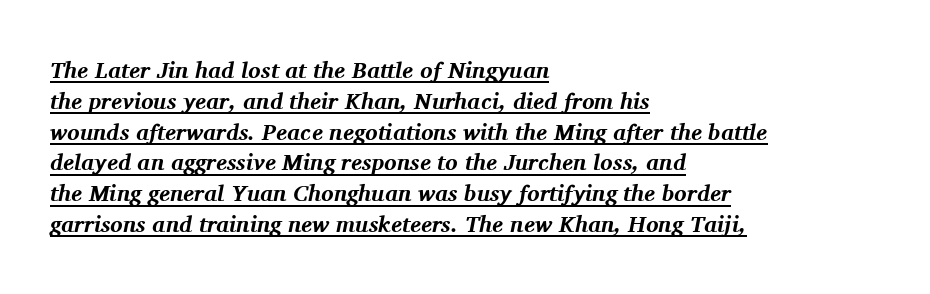
In terms of weight, the rendering is a true, heavy bold. Honestly, the underline is the first thing you notice here. Which margin do the lines hug? The left one — the right edge is uneven. What's the leading like? Ordinary, nothing unusual. Slant detected: the letters are inclined.
